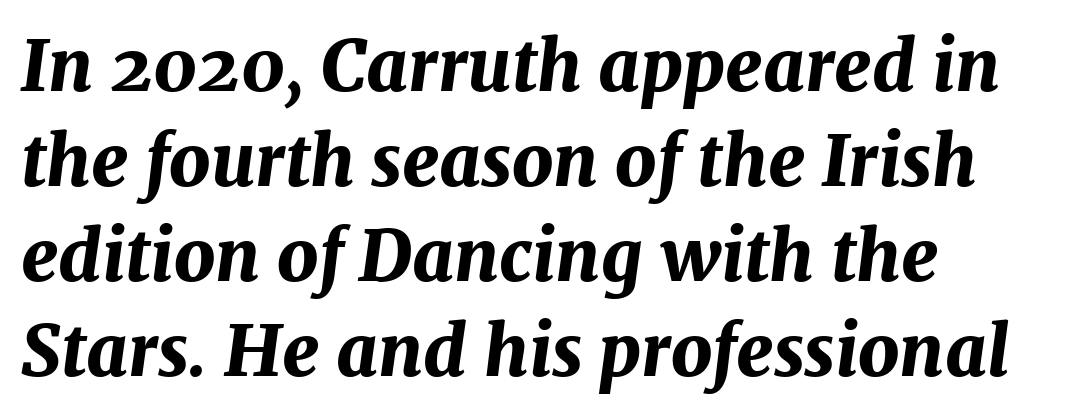
The image shows 71 px bold type, italic (leaning right); set left-aligned, normal line spacing (1.34x), normal letter spacing, not underlined; medium stroke contrast and a medium x-height.
